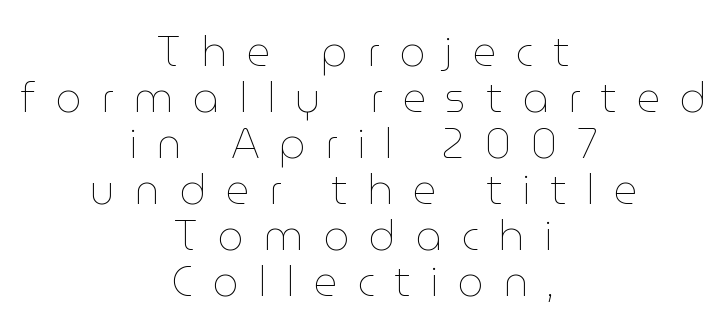
The image shows 41 px thin type, upright; set centered, tight line spacing (1.12x), unusually wide letter spacing (+0.48 em), not underlined; low stroke contrast and a medium x-height.
